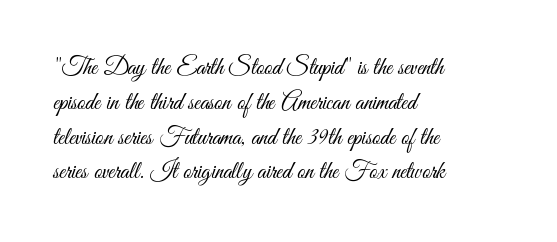
{"bold": "no", "underline": "no", "align": "left", "line_spacing": "normal", "line_spacing_ratio": 1.45, "letter_spacing": "normal", "letter_spacing_em": 0.0, "glyph_px": 24}
